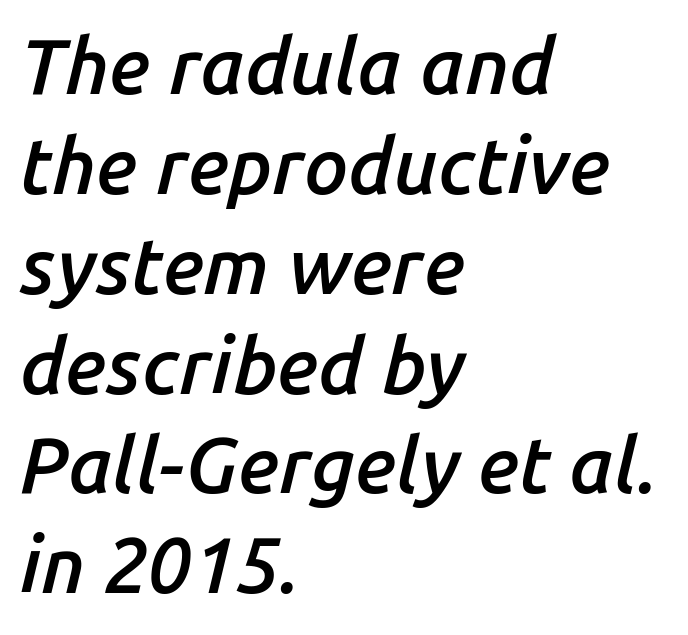
Q: Is the text bold? A: Semi-bold.
Q: Is the text italic (slanted)? A: Yes, it leans right by about 14 degrees.
Q: Is the text underlined? A: No.
Q: How is the paragraph aligned? A: Left-aligned.
Q: Is the spacing between letters normal or unusually wide? A: Normal.
Q: Is the spacing between lines tight, normal or loose? A: Normal.
Q: Width (condensed, normal, or wide)? A: Normal.
Q: Stroke contrast? A: Low.
Q: x-height? A: Medium.
Q: Monospaced? A: No.
